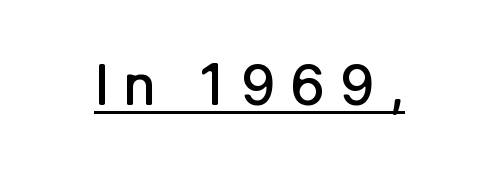
The string is rendered with underlining switched on. The letters are spread apart with noticeably loose tracking. To sum up the face: it is a sans, with no serifs. The letters stand straight up with perfectly vertical stems. These lines carry some extra weight — a demibold, not a full bold. Looks like regular typesetting: each glyph gets only the width it needs.
